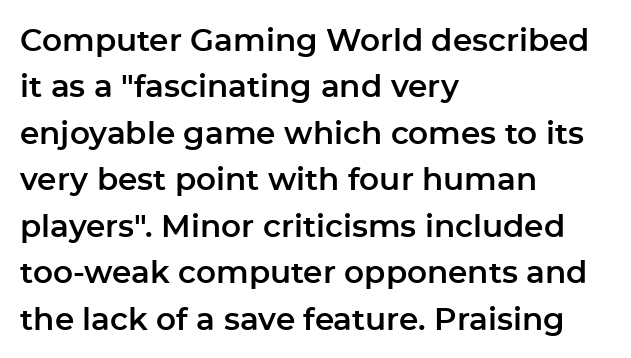
The image shows 31 px sans-serif type, upright; set left-aligned, normal line spacing (1.5x), normal letter spacing, not underlined; low stroke contrast and a medium x-height.
